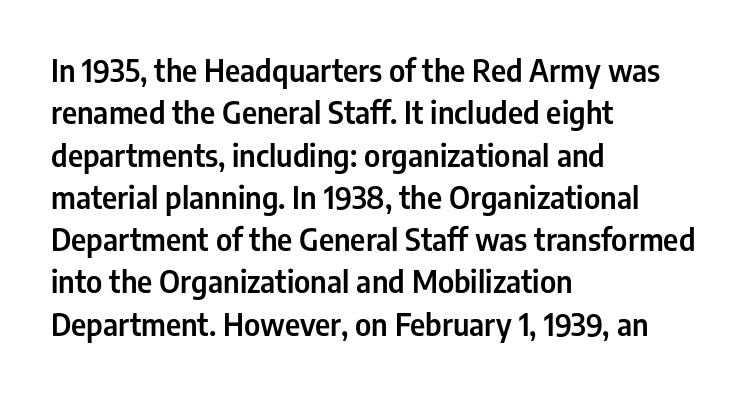
Q: Is the text italic (slanted)? A: No, it is upright.
Q: Is the typeface a serif or a sans-serif typeface? A: Sans-serif.
Q: Is the text underlined? A: No.
Q: How is the paragraph aligned? A: Left-aligned.
Q: Is the spacing between letters normal or unusually wide? A: Normal.
Q: Is the spacing between lines tight, normal or loose? A: Normal.
Q: Width (condensed, normal, or wide)? A: Condensed.
Q: Stroke contrast? A: Low.
Q: x-height? A: Medium.
Q: Monospaced? A: No.
